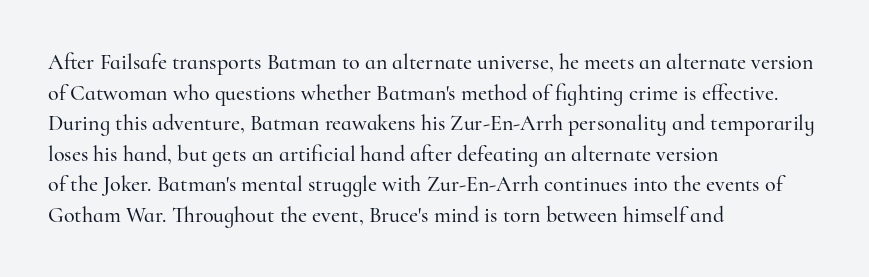
{"italic": "no", "underline": "no", "align": "left", "line_spacing": "normal", "line_spacing_ratio": 1.39, "letter_spacing": "normal", "letter_spacing_em": 0.0, "glyph_px": 22}
